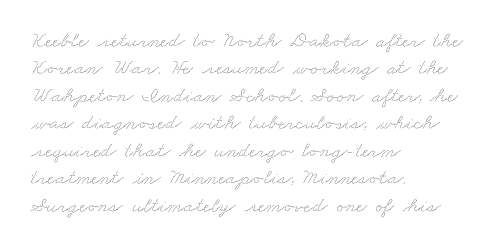
{"underline": "no", "align": "left", "line_spacing": "normal", "line_spacing_ratio": 1.25, "letter_spacing": "normal", "letter_spacing_em": 0.0, "glyph_px": 22}
